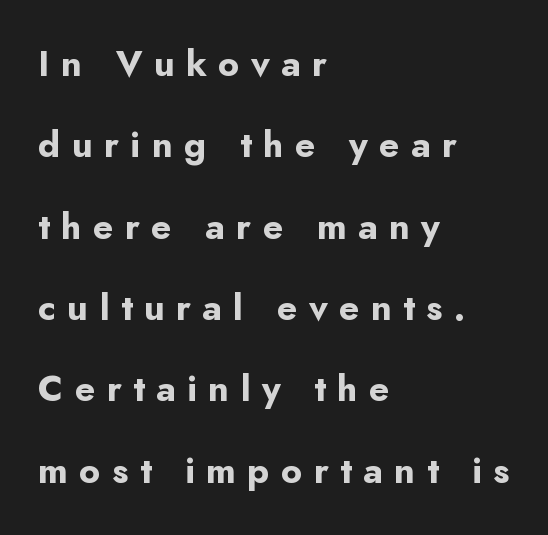
Q: Is the text bold? A: Yes.
Q: Is the text italic (slanted)? A: No, it is upright.
Q: Is the typeface a serif or a sans-serif typeface? A: Sans-serif.
Q: Is the text underlined? A: No.
Q: How is the paragraph aligned? A: Left-aligned.
Q: Is the spacing between letters normal or unusually wide? A: Unusually wide.
Q: Is the spacing between lines tight, normal or loose? A: Loose.
Q: Width (condensed, normal, or wide)? A: Normal.
Q: Stroke contrast? A: Low.
Q: x-height? A: Small.
Q: Monospaced? A: No.
